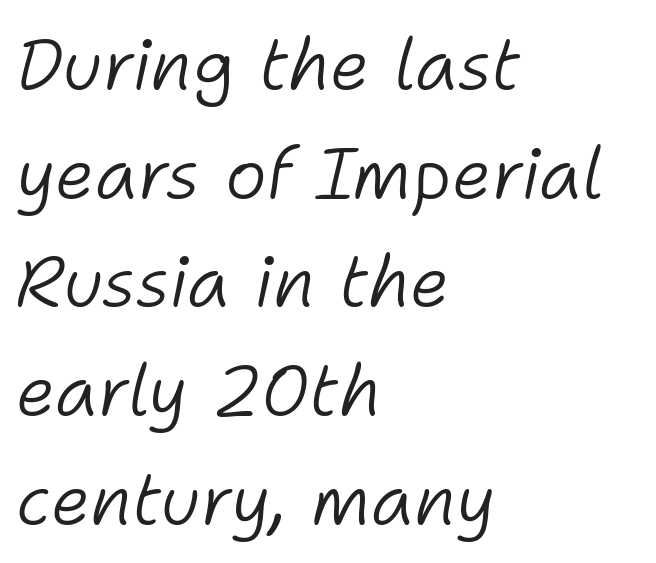
{"italic": "yes", "lean": "right", "slant_degrees": 11, "bold": "no", "weight": "light", "width": "normal", "stroke_contrast": "low", "x_height": "medium", "monospaced": "no", "underline": "no", "align": "left", "line_spacing": "normal", "line_spacing_ratio": 1.53, "letter_spacing": "normal", "letter_spacing_em": 0.0, "glyph_px": 71}
